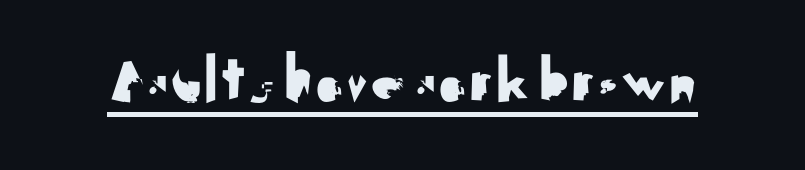
{"serif": "no", "italic": "no", "width": "normal", "stroke_contrast": "medium", "x_height": "small", "monospaced": "no", "underline": "yes", "letter_spacing": "normal", "letter_spacing_em": 0.0, "glyph_px": 69}
